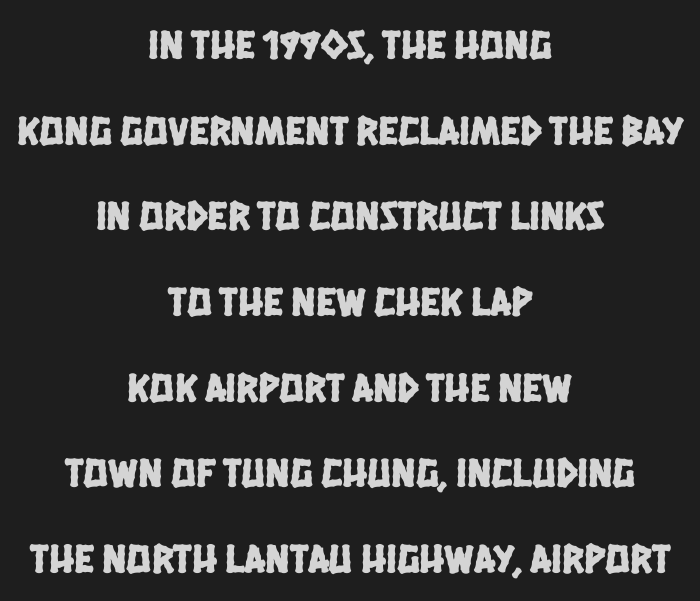
{"serif": "no", "width": "condensed", "stroke_contrast": "low", "x_height": "large", "monospaced": "no", "underline": "no", "align": "center", "line_spacing": "loose", "line_spacing_ratio": 2.09, "letter_spacing": "normal", "letter_spacing_em": 0.0, "glyph_px": 41}
